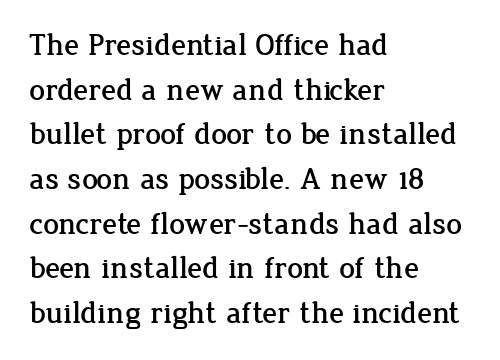
Q: Is the text italic (slanted)? A: No, it is upright.
Q: Is the typeface a serif or a sans-serif typeface? A: Serif.
Q: Is the text underlined? A: No.
Q: How is the paragraph aligned? A: Left-aligned.
Q: Is the spacing between letters normal or unusually wide? A: Normal.
Q: Is the spacing between lines tight, normal or loose? A: Normal.
Q: Width (condensed, normal, or wide)? A: Normal.
Q: Stroke contrast? A: Low.
Q: x-height? A: Medium.
Q: Monospaced? A: No.
